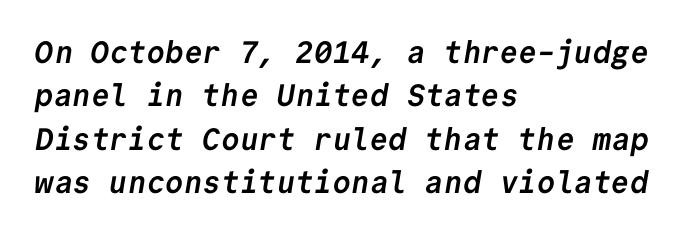
The image shows 31 px semibold sans-serif type, monospaced; set left-aligned, normal line spacing (1.4x), normal letter spacing, not underlined; low stroke contrast and a medium x-height.
